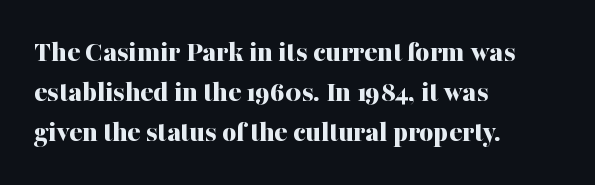
{"serif": "yes", "italic": "no", "bold": "yes", "weight": "bold", "width": "normal", "stroke_contrast": "medium", "x_height": "medium", "monospaced": "no", "underline": "no", "align": "left", "line_spacing": "normal", "line_spacing_ratio": 1.33, "letter_spacing": "normal", "letter_spacing_em": 0.0, "glyph_px": 30}
